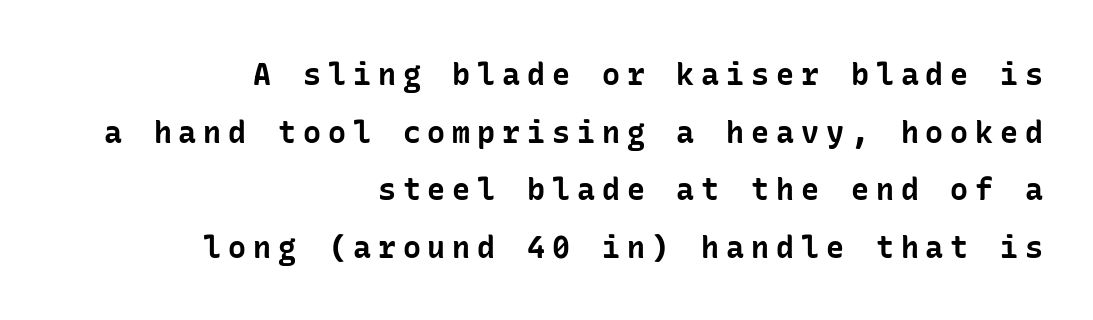
Ascenders rise straight up at ninety degrees. Each new line begins a long way beneath the previous one. A typesetter would call this heavily tracked-out type. The sample has been set heavy, in full bold. The glyphs are unaccompanied by any horizontal stroke below them.
